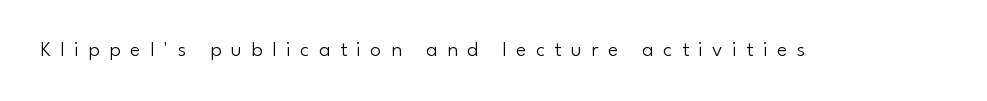
Q: Is the text bold? A: No.
Q: Is the text italic (slanted)? A: No, it is upright.
Q: Is the text underlined? A: No.
Q: Is the spacing between letters normal or unusually wide? A: Unusually wide.
